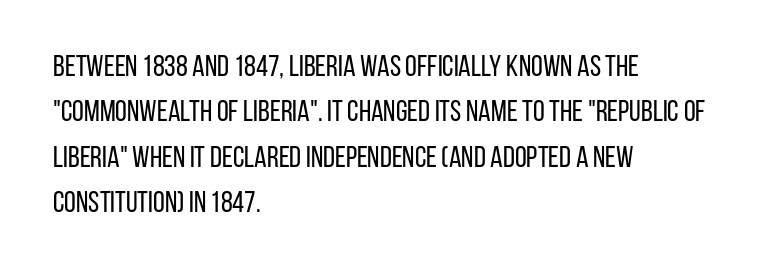
{"serif": "no", "italic": "no", "bold": "no", "weight": "regular", "width": "condensed", "stroke_contrast": "low", "x_height": "large", "monospaced": "no", "underline": "no", "align": "left", "line_spacing": "normal", "line_spacing_ratio": 1.51, "letter_spacing": "normal", "letter_spacing_em": 0.0, "glyph_px": 30}
